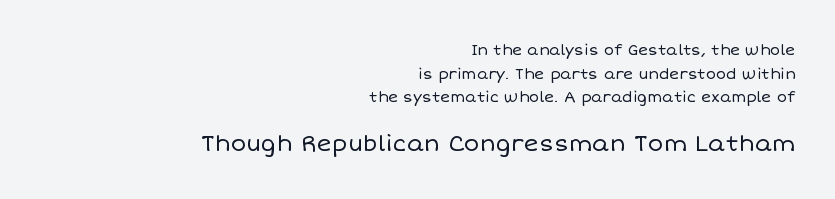
Nothing unusual about the tracking: characters are spaced as the font intends. The composition opens small and finishes big. Does the copy run flush right? Yes — the right margin is perfectly even. The weight tops out at a normal text grade.
